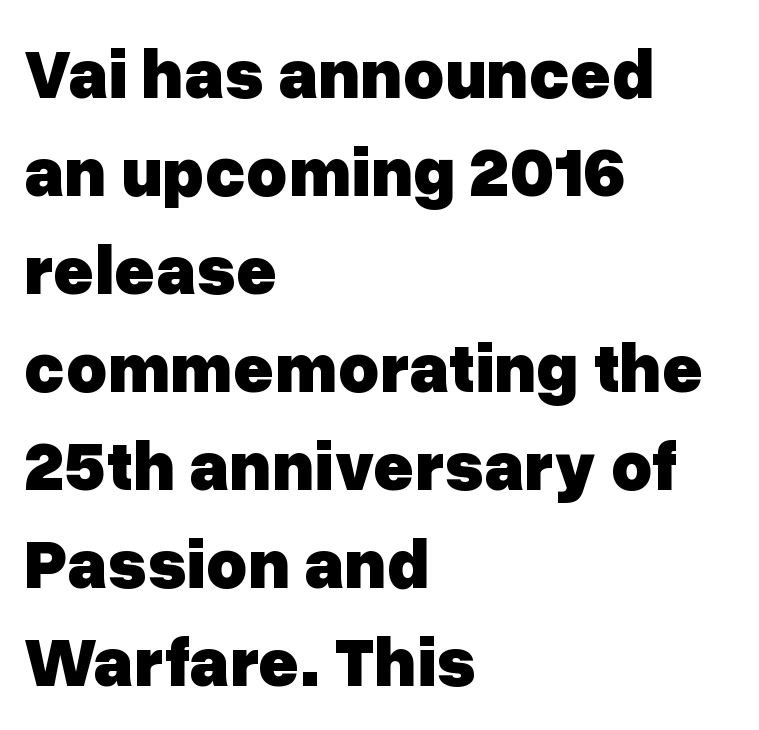
The image shows 70 px heavy sans-serif type, upright; set left-aligned, normal line spacing (1.4x), normal letter spacing, not underlined; low stroke contrast and a medium x-height.
